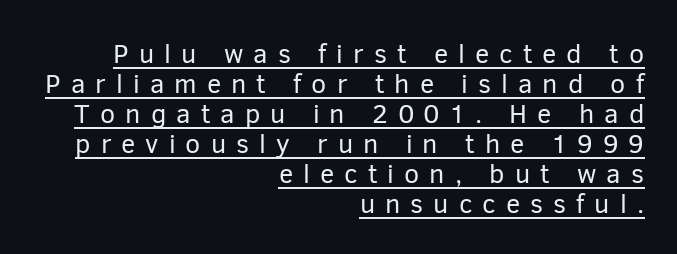
The image shows 27 px text type, upright; set right-aligned, tight line spacing (1.11x), unusually wide letter spacing (+0.37 em), underlined.
